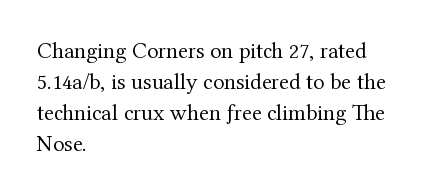
Posture: upright roman. The ragged edge is on the right, which tells us the setting is flush left. Reading down the column, the eye jumps a familiar distance to each next line. The specimen omits any rule beneath the text block's lines. The face looks like a standard text weight, possibly lighter.
